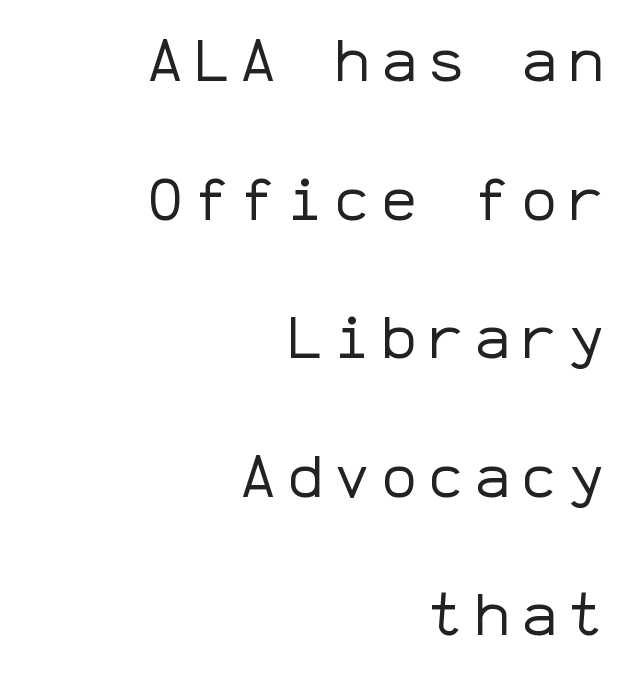
Q: Is the text bold? A: No.
Q: Is the text italic (slanted)? A: No, it is upright.
Q: Is the typeface a serif or a sans-serif typeface? A: Sans-serif.
Q: Is the text underlined? A: No.
Q: How is the paragraph aligned? A: Right-aligned.
Q: Is the spacing between lines tight, normal or loose? A: Loose.
Q: Width (condensed, normal, or wide)? A: Normal.
Q: Stroke contrast? A: Low.
Q: x-height? A: Medium.
Q: Monospaced? A: Yes.
